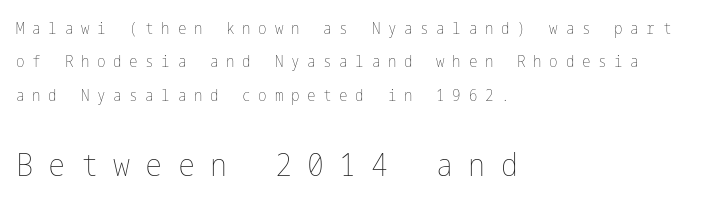
The image shows 32 px thin, condensed type, upright; set left-aligned, loose line spacing (2.08x), unusually wide letter spacing (+0.48 em), not underlined; the second (bottom) block is 2.0x larger; low stroke contrast and a medium x-height.
